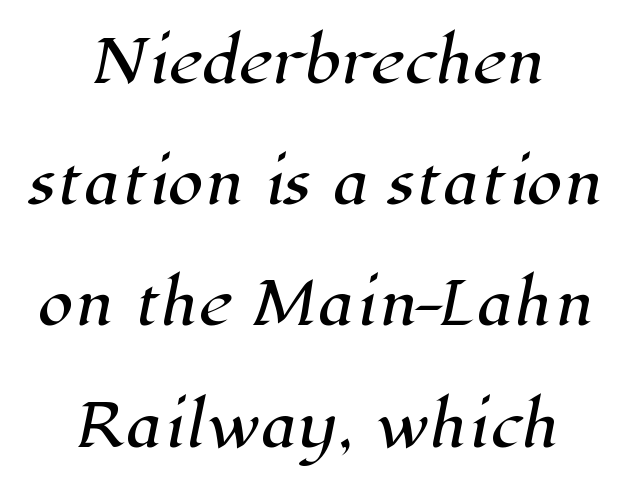
The image shows 58 px serif type; set centered, loose line spacing (2.09x), normal letter spacing, not underlined; high stroke contrast and a medium x-height.
